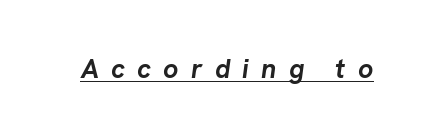
What decoration does the sample have? An underline. Each glyph is drawn with heavy, bold strokes. Italic? Definitely — the glyphs are oblique. Characters follow at a spacing far wider than the type designer built in.
